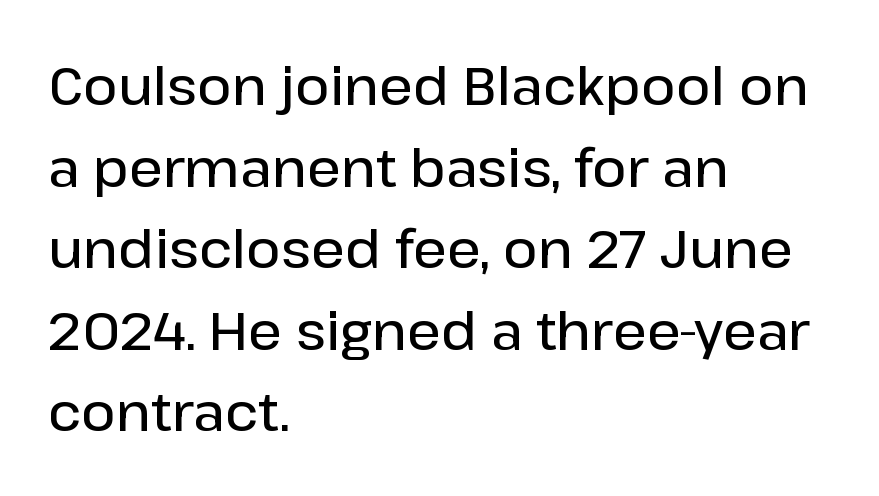
The image shows 53 px semibold sans-serif type, upright; set left-aligned, normal line spacing (1.54x), normal letter spacing, not underlined; low stroke contrast and a medium x-height.
